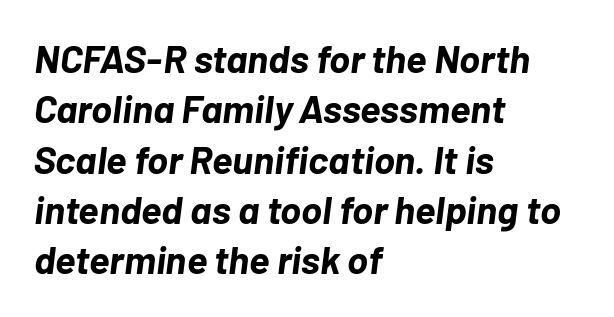
The image shows 39 px bold type, italic (leaning right); set left-aligned, normal line spacing (1.29x), normal letter spacing, not underlined; low stroke contrast and a medium x-height.
